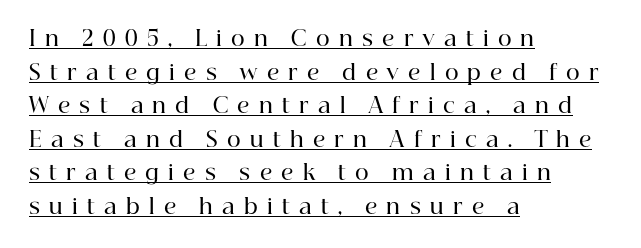
In terms of leading, this rendering sits right in the middle. Tracking here is generous; glyphs stand well apart from one another. Posture: upright roman. Layout note: lines flush left. In designer terms, the underline attribute is active on this setting. A somewhat darkened texture: the type is semibold rather than bold.
